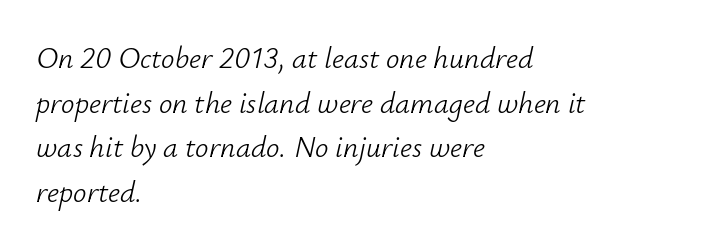
{"italic": "yes", "lean": "right", "slant_degrees": 12, "bold": "no", "weight": "light", "width": "normal", "stroke_contrast": "low", "x_height": "small", "monospaced": "no", "underline": "no", "align": "left", "line_spacing": "normal", "line_spacing_ratio": 1.49, "letter_spacing": "normal", "letter_spacing_em": 0.0, "glyph_px": 30}
